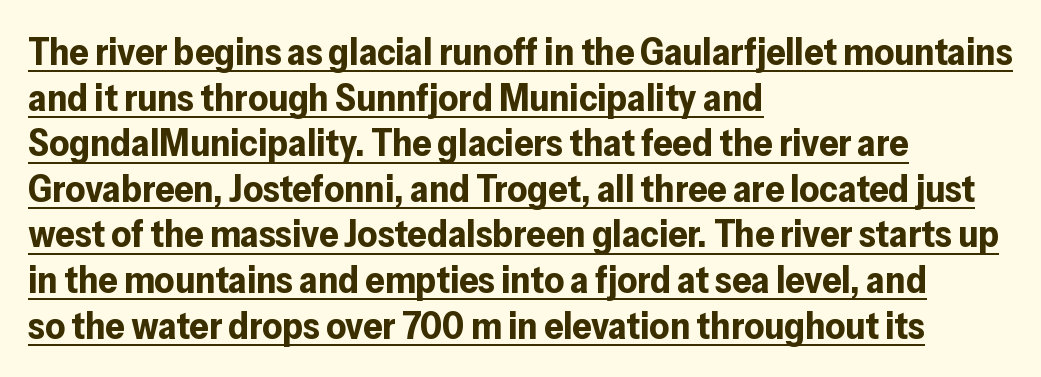
{"serif": "no", "italic": "no", "bold": "yes", "weight": "bold", "width": "normal", "stroke_contrast": "low", "x_height": "medium", "monospaced": "no", "underline": "yes", "align": "left", "line_spacing_ratio": 1.2, "letter_spacing": "normal", "letter_spacing_em": 0.0, "glyph_px": 38}
